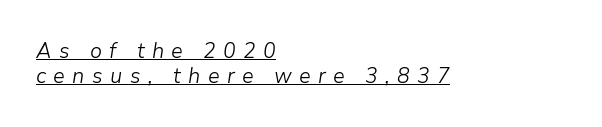
Q: Is the text bold? A: No.
Q: Is the text italic (slanted)? A: Yes, it leans right by about 9 degrees.
Q: Is the text underlined? A: Yes.
Q: How is the paragraph aligned? A: Left-aligned.
Q: Is the spacing between letters normal or unusually wide? A: Unusually wide.
